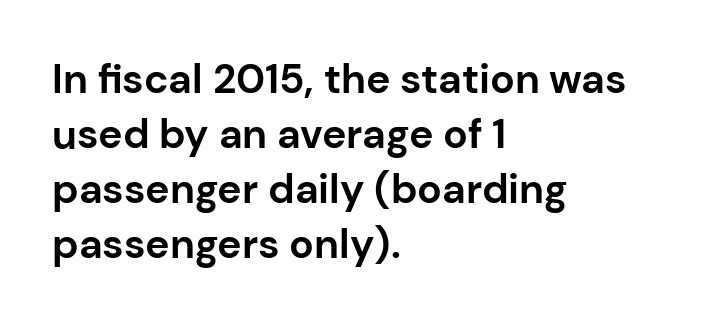
{"serif": "no", "italic": "no", "bold": "yes", "weight": "bold", "width": "normal", "stroke_contrast": "low", "x_height": "medium", "monospaced": "no", "underline": "no", "align": "left", "line_spacing": "normal", "line_spacing_ratio": 1.34, "letter_spacing": "normal", "letter_spacing_em": 0.0, "glyph_px": 41}
